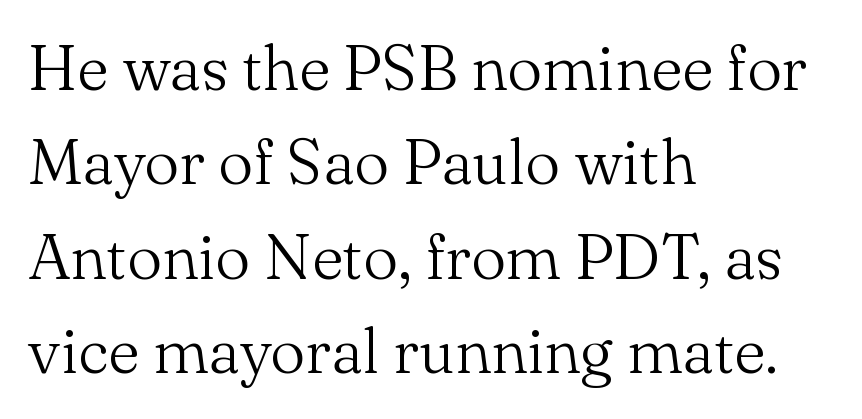
Are there feet on the stems? There are — it's a serif. How would I describe the line gaps? Plain and ordinary. If you drew a ruler down the left edge, every line would touch it. Short note: letters normally spaced. Beneath every word, the page is bare. A typesetter would call this proportional, since set widths differ per character.
